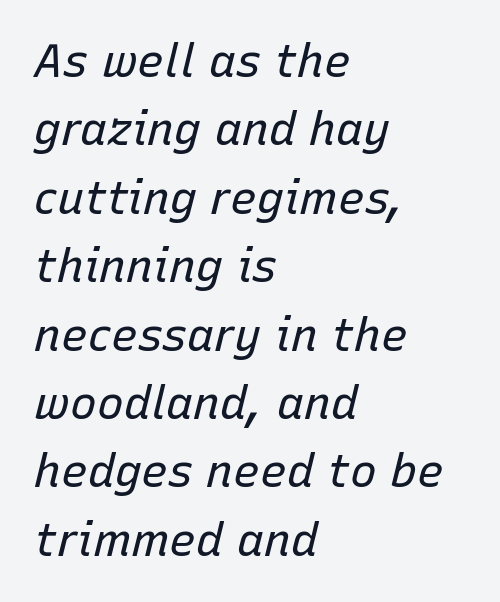
The image shows 45 px regular-weight type, italic (leaning right); set left-aligned, normal line spacing (1.52x), normal letter spacing, not underlined; low stroke contrast and a medium x-height.
